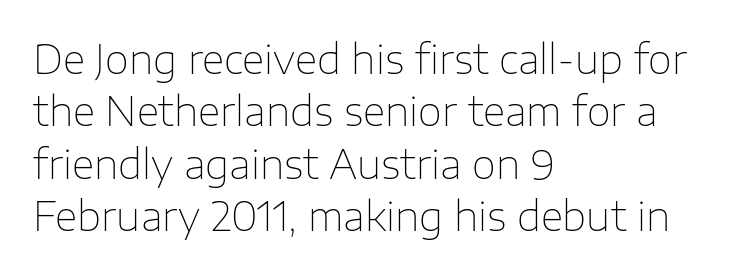
Underlining? Definitely not there. Casual observation: everything's shoved over to the left. Tracking here is standard; glyphs follow each other at the usual distance. The typeface chosen for these lines omits serifs. This sample uses an upright cut, with every glyph sitting square on the baseline.
